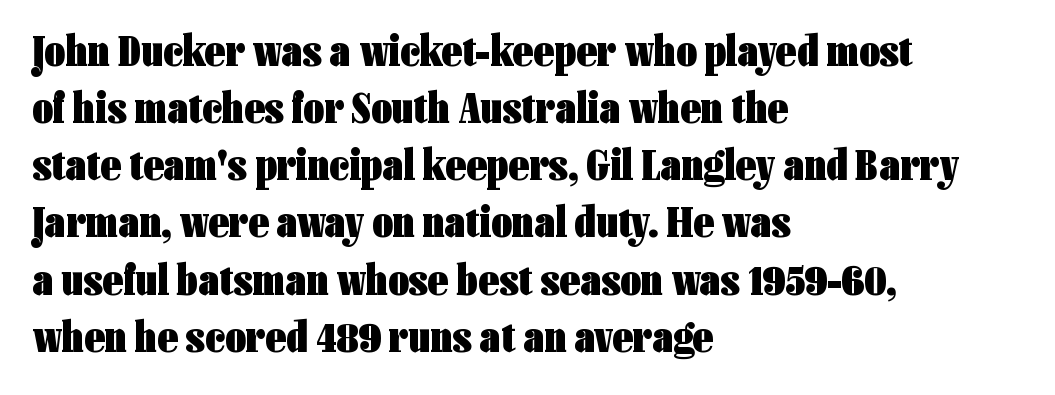
Reading down the column, the eye jumps a familiar distance to each next line. Do the characters align in a grid? No, the font is proportional. Weight: bold. Compared with typical body copy, the letter spacing here is the same.
